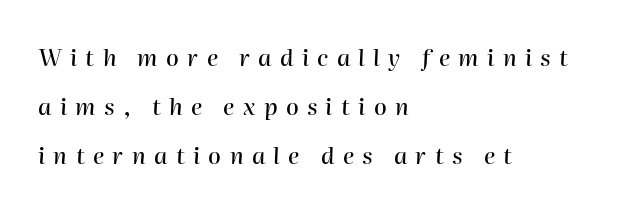
Q: Is the text italic (slanted)? A: Yes, it leans right by about 2 degrees.
Q: Is the text underlined? A: No.
Q: How is the paragraph aligned? A: Left-aligned.
Q: Is the spacing between letters normal or unusually wide? A: Unusually wide.
Q: Is the spacing between lines tight, normal or loose? A: Loose.
